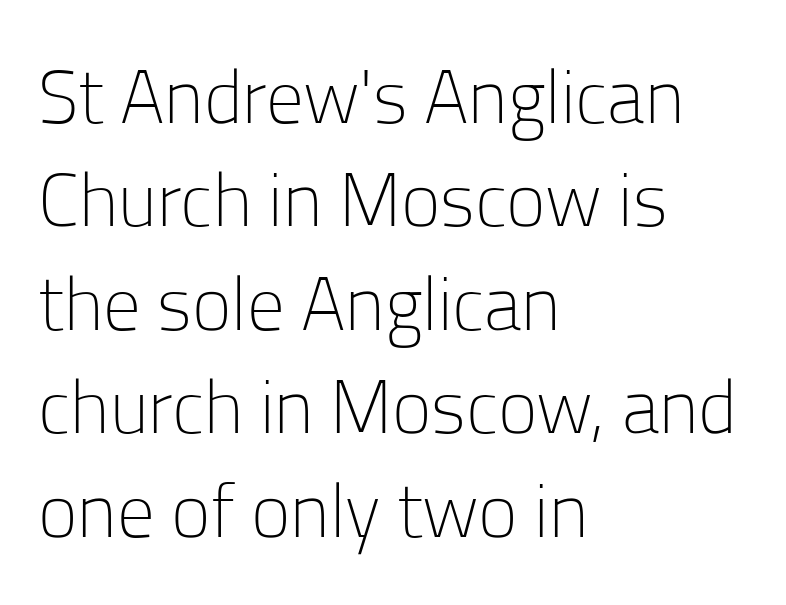
Q: Is the text bold? A: No.
Q: Is the text italic (slanted)? A: No, it is upright.
Q: Is the typeface a serif or a sans-serif typeface? A: Sans-serif.
Q: Is the text underlined? A: No.
Q: How is the paragraph aligned? A: Left-aligned.
Q: Is the spacing between letters normal or unusually wide? A: Normal.
Q: Is the spacing between lines tight, normal or loose? A: Normal.
Q: Width (condensed, normal, or wide)? A: Normal.
Q: Stroke contrast? A: Low.
Q: x-height? A: Medium.
Q: Monospaced? A: No.
